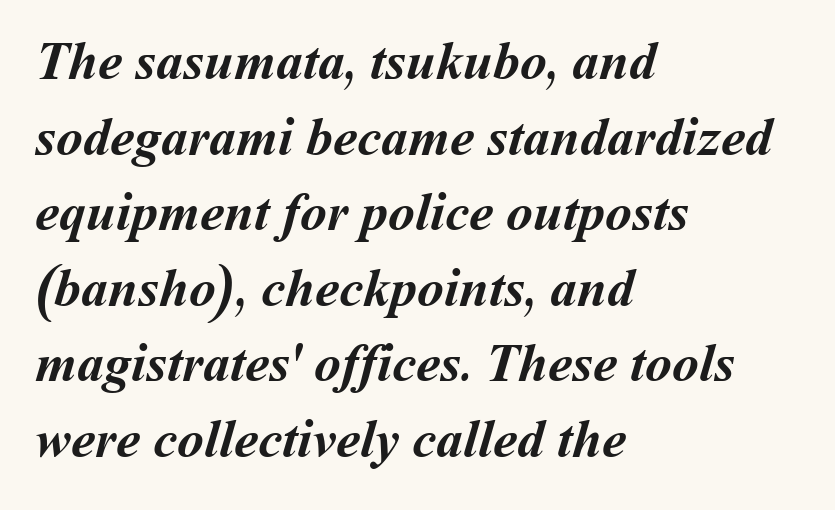
{"bold": "yes", "weight": "semibold", "width": "normal", "stroke_contrast": "medium", "x_height": "medium", "monospaced": "no", "underline": "no", "align": "left", "line_spacing": "normal", "line_spacing_ratio": 1.4, "letter_spacing": "normal", "letter_spacing_em": 0.0, "glyph_px": 54}
